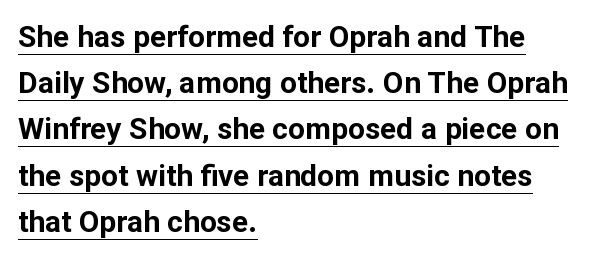
Q: Is the text bold? A: Yes.
Q: Is the text italic (slanted)? A: No, it is upright.
Q: Is the typeface a serif or a sans-serif typeface? A: Sans-serif.
Q: Is the text underlined? A: Yes.
Q: How is the paragraph aligned? A: Left-aligned.
Q: Is the spacing between letters normal or unusually wide? A: Normal.
Q: Is the spacing between lines tight, normal or loose? A: Normal.
Q: Width (condensed, normal, or wide)? A: Normal.
Q: Stroke contrast? A: Low.
Q: x-height? A: Medium.
Q: Monospaced? A: No.
